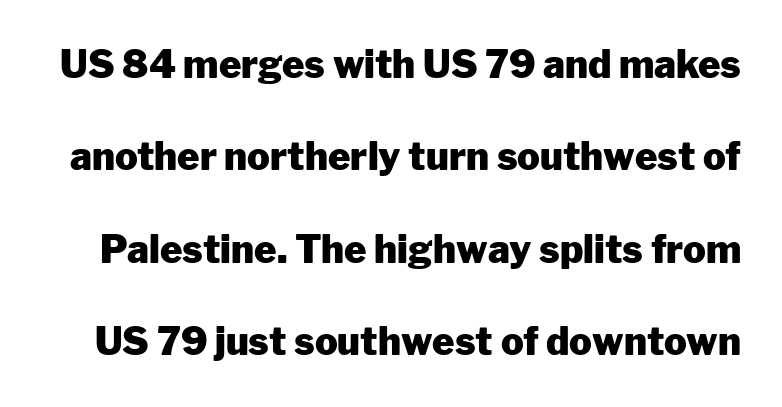
The image shows 38 px heavy sans-serif type, upright; set loose line spacing (2.43x), normal letter spacing, not underlined; low stroke contrast and a medium x-height.
